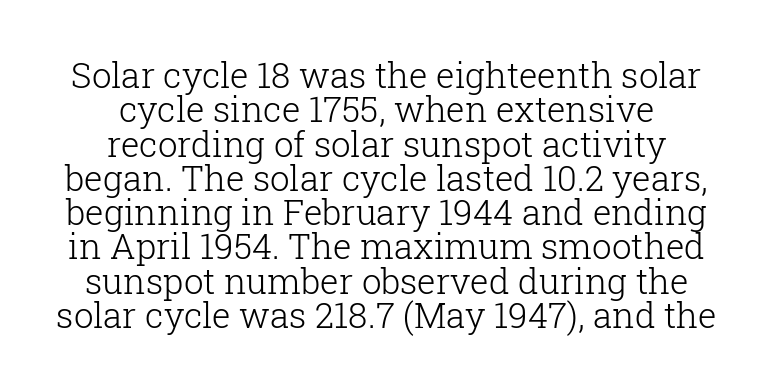
{"serif": "yes", "italic": "no", "bold": "no", "weight": "light", "width": "normal", "stroke_contrast": "low", "x_height": "medium", "monospaced": "no", "underline": "no", "align": "center", "line_spacing": "tight", "line_spacing_ratio": 0.98, "letter_spacing": "normal", "letter_spacing_em": 0.0, "glyph_px": 35}
